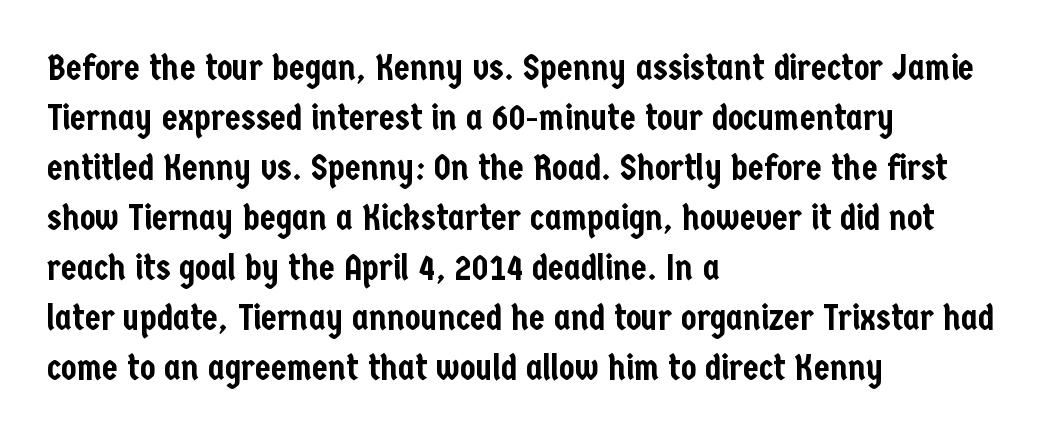
Q: Is the text italic (slanted)? A: No, it is upright.
Q: Is the typeface a serif or a sans-serif typeface? A: Sans-serif.
Q: Is the text underlined? A: No.
Q: How is the paragraph aligned? A: Left-aligned.
Q: Is the spacing between letters normal or unusually wide? A: Normal.
Q: Is the spacing between lines tight, normal or loose? A: Normal.
Q: Width (condensed, normal, or wide)? A: Condensed.
Q: Stroke contrast? A: Low.
Q: x-height? A: Medium.
Q: Monospaced? A: No.
